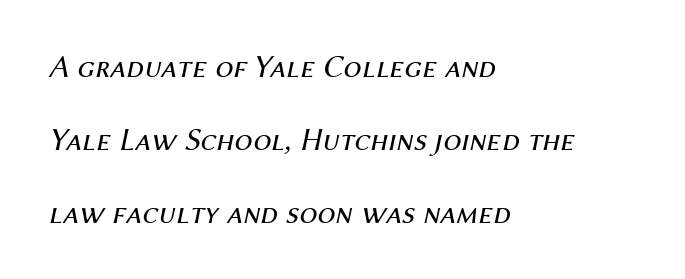
{"italic": "yes", "lean": "right", "slant_degrees": 12, "bold": "no", "weight": "regular", "width": "normal", "stroke_contrast": "medium", "x_height": "medium", "monospaced": "no", "underline": "no", "align": "left", "line_spacing": "loose", "line_spacing_ratio": 2.28, "letter_spacing": "normal", "letter_spacing_em": 0.0, "glyph_px": 32}
